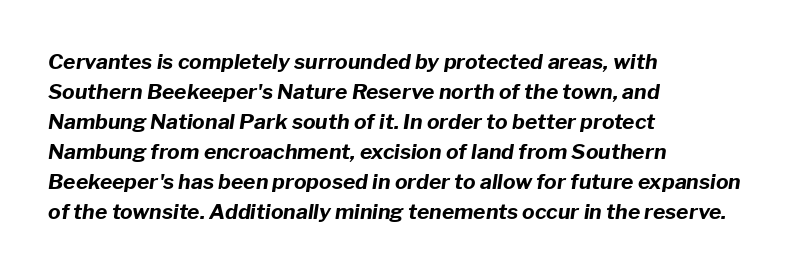
Q: Is the text bold? A: Yes.
Q: Is the text italic (slanted)? A: Yes, it leans right by about 8 degrees.
Q: Is the text underlined? A: No.
Q: How is the paragraph aligned? A: Left-aligned.
Q: Is the spacing between letters normal or unusually wide? A: Normal.
Q: Is the spacing between lines tight, normal or loose? A: Normal.
